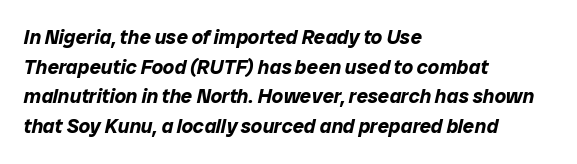
The rows are spaced the way most documents space them. The words here are not underlined. There's an unmistakable incline to the writing here. Words appear dense and cohesive because spacing is normal.
